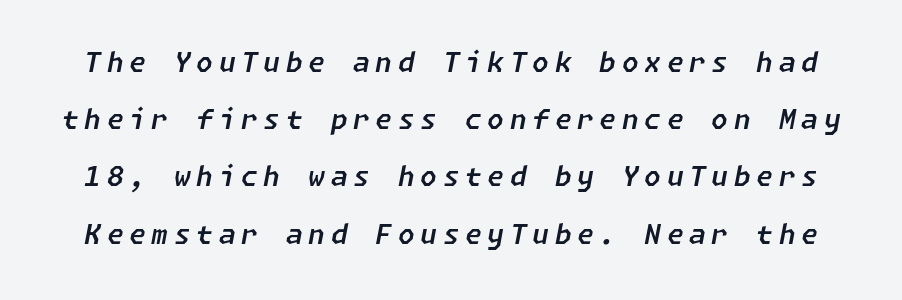
{"italic": "yes", "lean": "right", "slant_degrees": 11, "underline": "no", "line_spacing": "loose", "line_spacing_ratio": 2.12, "letter_spacing": "wide", "letter_spacing_em": 0.21, "glyph_px": 27}
